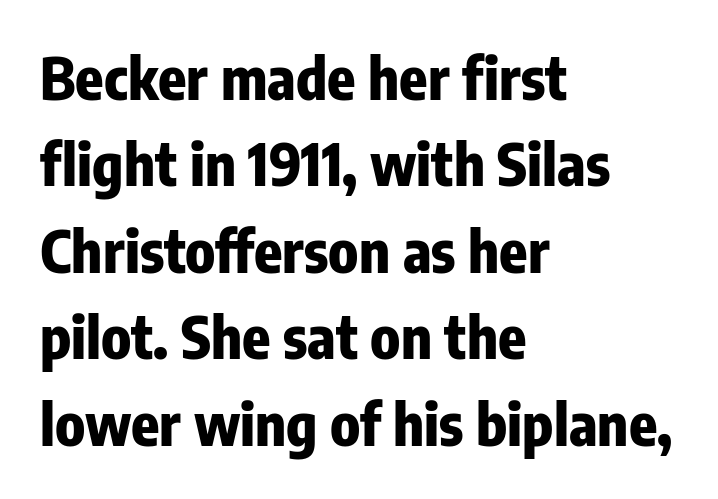
Q: Is the text bold? A: Yes.
Q: Is the text italic (slanted)? A: No, it is upright.
Q: Is the typeface a serif or a sans-serif typeface? A: Sans-serif.
Q: Is the text underlined? A: No.
Q: How is the paragraph aligned? A: Left-aligned.
Q: Is the spacing between letters normal or unusually wide? A: Normal.
Q: Is the spacing between lines tight, normal or loose? A: Normal.
Q: Width (condensed, normal, or wide)? A: Condensed.
Q: Stroke contrast? A: Low.
Q: x-height? A: Medium.
Q: Monospaced? A: No.
